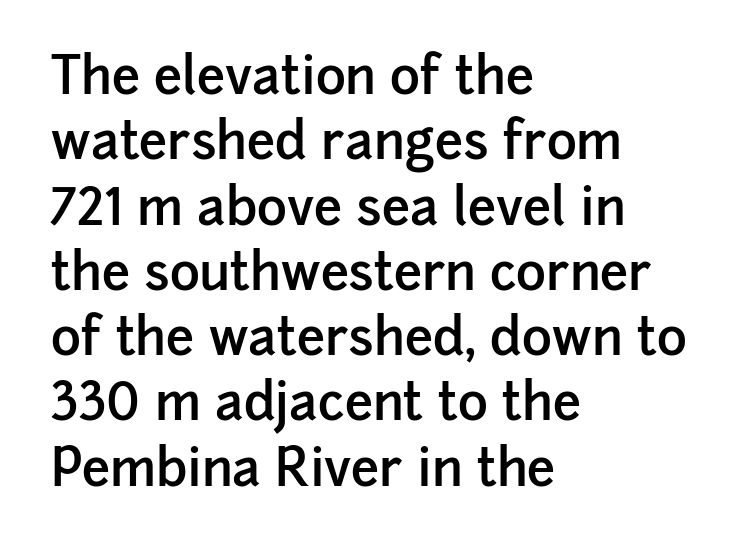
{"serif": "no", "italic": "no", "bold": "semi", "weight": "semibold", "width": "normal", "stroke_contrast": "low", "x_height": "medium", "monospaced": "no", "underline": "no", "align": "left", "line_spacing": "normal", "line_spacing_ratio": 1.28, "letter_spacing": "normal", "letter_spacing_em": 0.0, "glyph_px": 51}
